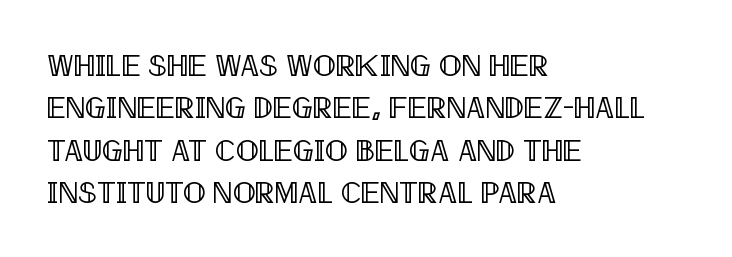
Q: Is the text italic (slanted)? A: No, it is upright.
Q: Is the text underlined? A: No.
Q: How is the paragraph aligned? A: Left-aligned.
Q: Is the spacing between letters normal or unusually wide? A: Normal.
Q: Is the spacing between lines tight, normal or loose? A: Normal.
Q: Width (condensed, normal, or wide)? A: Condensed.
Q: x-height? A: Large.
Q: Monospaced? A: No.
